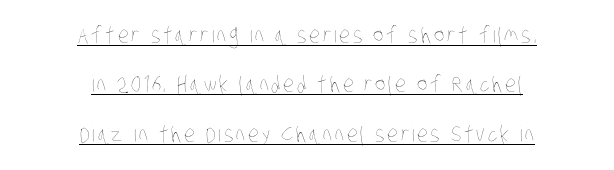
The image shows 22 px text type; set centered, loose line spacing (2.25x), underlined.
